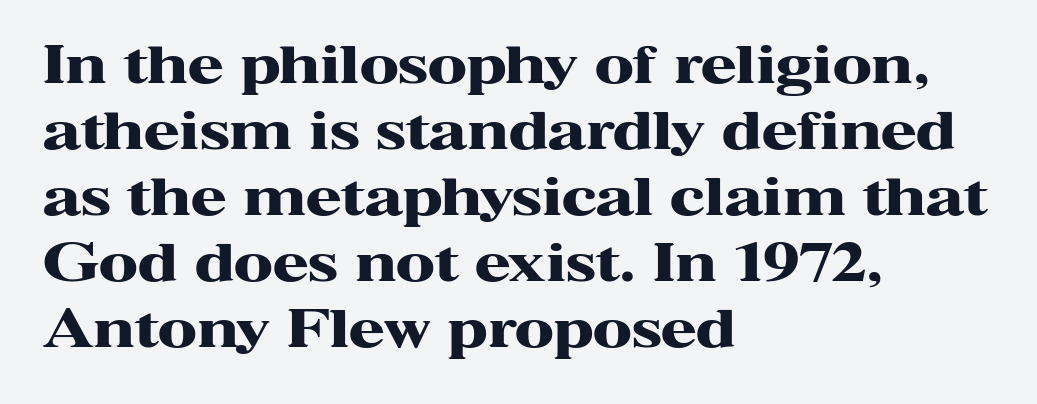
{"serif": "yes", "italic": "no", "bold": "yes", "weight": "heavy", "width": "wide", "stroke_contrast": "high", "x_height": "medium", "monospaced": "no", "underline": "no", "align": "left", "line_spacing": "normal", "line_spacing_ratio": 1.27, "letter_spacing": "normal", "letter_spacing_em": 0.0, "glyph_px": 52}
